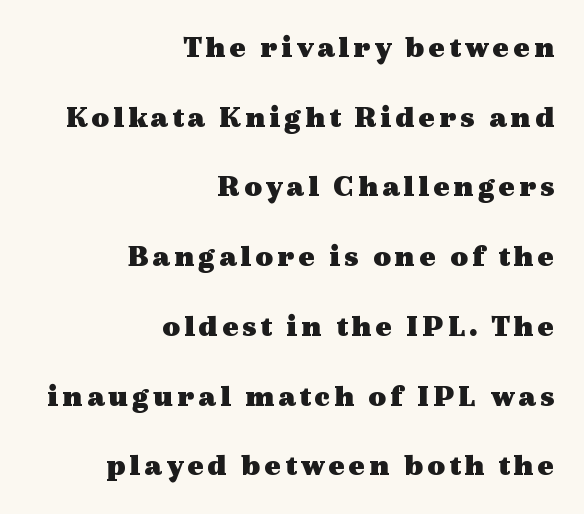
Q: Is the text bold? A: Yes.
Q: Is the text italic (slanted)? A: No, it is upright.
Q: Is the typeface a serif or a sans-serif typeface? A: Serif.
Q: Is the text underlined? A: No.
Q: How is the paragraph aligned? A: Right-aligned.
Q: Is the spacing between lines tight, normal or loose? A: Loose.
Q: Width (condensed, normal, or wide)? A: Wide.
Q: x-height? A: Medium.
Q: Monospaced? A: No.
